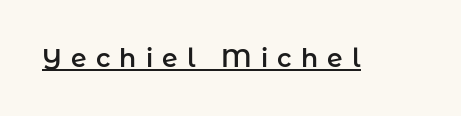
The image shows 25 px text type, upright; set unusually wide letter spacing (+0.37 em), underlined.
